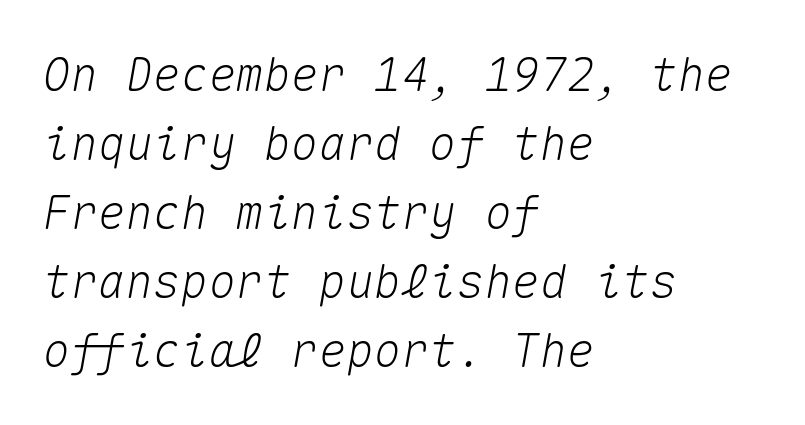
{"italic": "yes", "lean": "right", "slant_degrees": 10, "width": "normal", "stroke_contrast": "medium", "x_height": "medium", "monospaced": "yes", "underline": "no", "align": "left", "line_spacing": "normal", "line_spacing_ratio": 1.5, "letter_spacing": "normal", "letter_spacing_em": 0.0, "glyph_px": 46}
